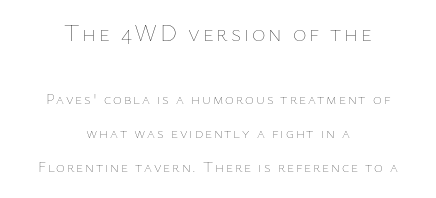
Q: Is the text bold? A: No.
Q: Is the text italic (slanted)? A: No, it is upright.
Q: Is the text underlined? A: No.
Q: How is the paragraph aligned? A: Centered.
Q: Is the spacing between lines tight, normal or loose? A: Loose.
Q: Which block of text is set in a larger size, the first (top) or the second (bottom)? A: The first (top) one.
